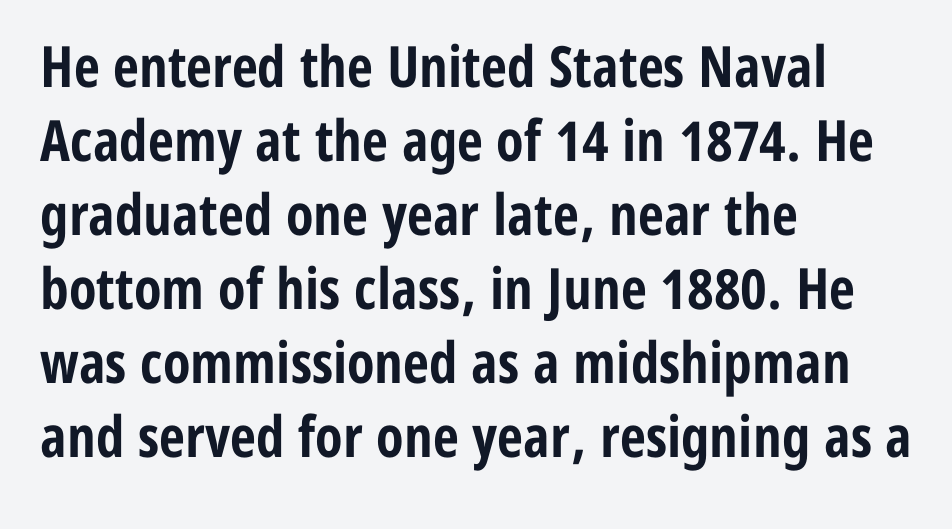
The image shows 57 px bold, condensed sans-serif type, upright; set left-aligned, normal line spacing (1.3x), normal letter spacing, not underlined; low stroke contrast and a medium x-height.
